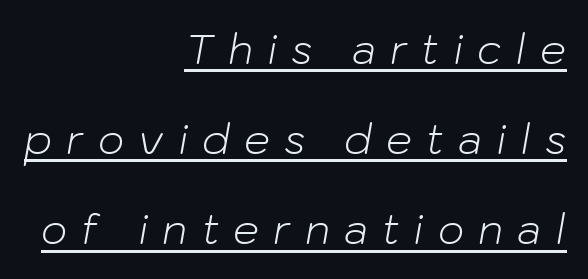
The image shows 41 px light type, italic (leaning right); set right-aligned, loose line spacing (2.2x), unusually wide letter spacing (+0.34 em), underlined; low stroke contrast and a medium x-height.
